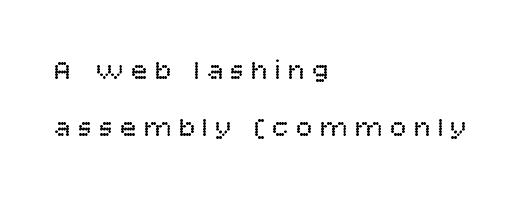
The image shows 28 px regular-weight sans-serif type, upright; set left-aligned, loose line spacing (2.05x), unusually wide letter spacing (+0.25 em), not underlined; low stroke contrast and a large x-height.
